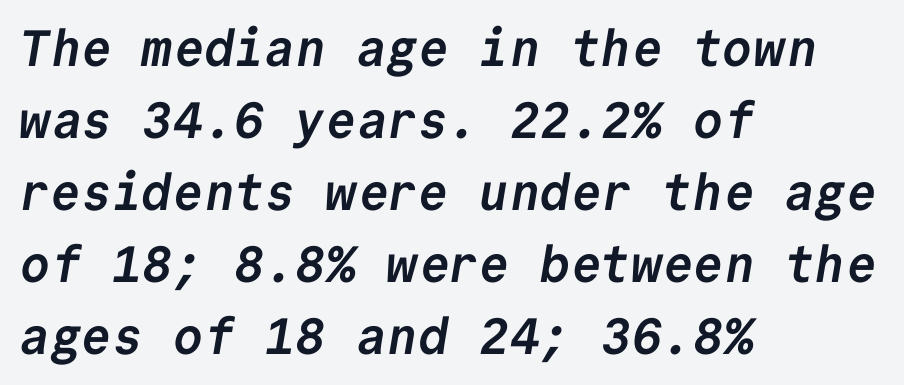
The text block is weighted toward the left margin, trailing off unevenly rightward. Vertical spacing — default. A typesetter would call this monospace, since all characters share one set width. Bold? Absolutely — the strokes are thick and heavy. Classification — sans serif.
